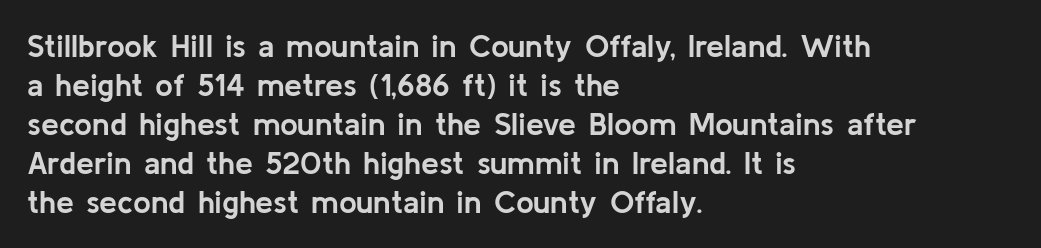
Q: Is the text bold? A: Yes.
Q: Is the text italic (slanted)? A: No, it is upright.
Q: Is the typeface a serif or a sans-serif typeface? A: Sans-serif.
Q: Is the text underlined? A: No.
Q: How is the paragraph aligned? A: Left-aligned.
Q: Is the spacing between letters normal or unusually wide? A: Normal.
Q: Width (condensed, normal, or wide)? A: Normal.
Q: Stroke contrast? A: Low.
Q: x-height? A: Medium.
Q: Monospaced? A: No.
